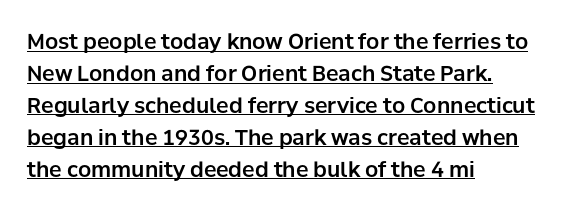
{"italic": "no", "underline": "yes", "align": "left", "line_spacing": "normal", "line_spacing_ratio": 1.52, "letter_spacing": "normal", "letter_spacing_em": 0.0, "glyph_px": 21}
